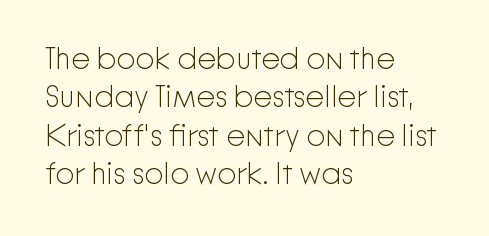
Glance below the letters and you will spot only blank space. Upright lettering throughout. Each letter's strokes conclude bluntly, with no projecting serifs. You could not count columns in this text — the font is proportionally spaced.
